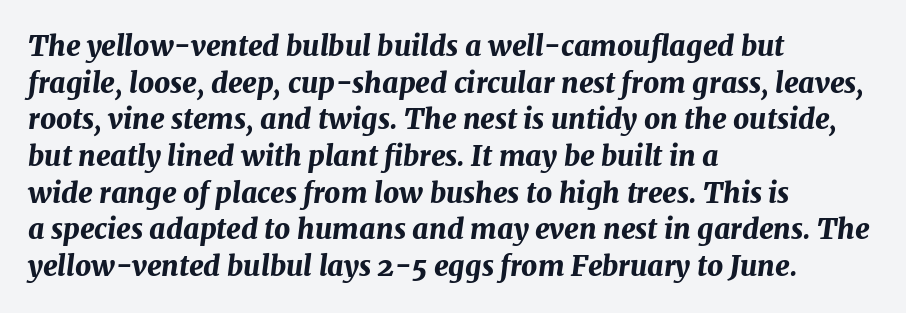
A typesetter would call this leading conventional body-copy spacing. A typesetter would call this proportional, since set widths differ per character. Look at the tracking — it's just the regular setting, nothing added. Has an underline been added? It has not. Horizontal alignment here is leftward, the default for most running prose.
